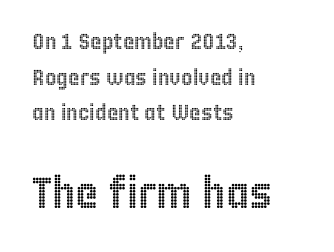
Looks like regular typesetting: each glyph gets only the width it needs. Inter-character spacing is left at the font's built-in metrics. Do the letters lean? They stand straight. The rendering anchors every line to the left-hand side. Successive baselines arrive at the customary interval. The second block has been scaled up relative to the first.
